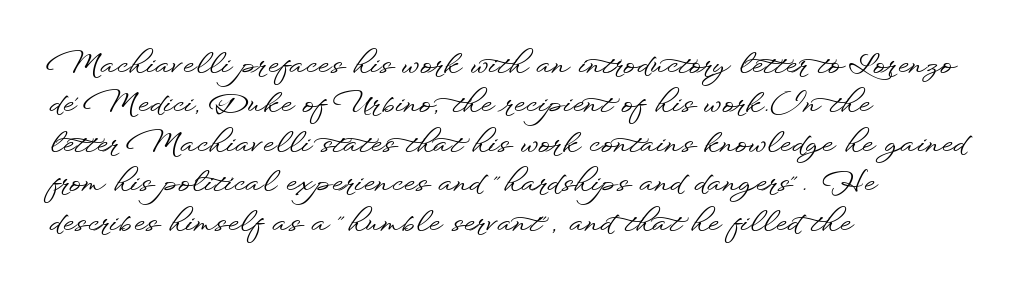
Q: Is the text italic (slanted)? A: Yes.
Q: Is the typeface a serif or a sans-serif typeface? A: Sans-serif.
Q: Is the text underlined? A: No.
Q: How is the paragraph aligned? A: Left-aligned.
Q: Is the spacing between letters normal or unusually wide? A: Normal.
Q: Is the spacing between lines tight, normal or loose? A: Normal.
Q: Width (condensed, normal, or wide)? A: Wide.
Q: Stroke contrast? A: Low.
Q: x-height? A: Small.
Q: Monospaced? A: No.
